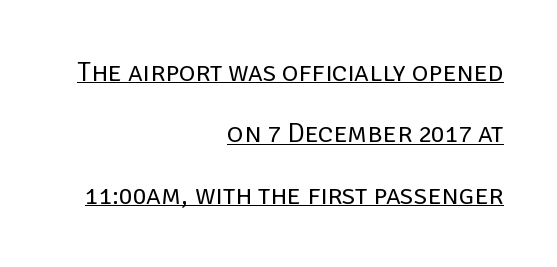
{"serif": "no", "italic": "no", "bold": "no", "weight": "regular", "width": "normal", "stroke_contrast": "low", "x_height": "large", "monospaced": "no", "underline": "yes", "align": "right", "line_spacing": "loose", "line_spacing_ratio": 2.19, "letter_spacing": "normal", "letter_spacing_em": 0.0, "glyph_px": 28}
